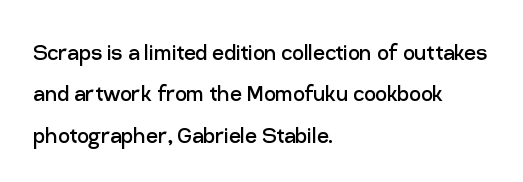
The image shows 26 px text type, upright; set left-aligned, normal line spacing (1.59x), normal letter spacing, not underlined.
